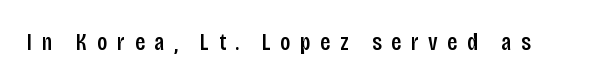
{"italic": "no", "underline": "no", "letter_spacing": "wide", "letter_spacing_em": 0.4, "glyph_px": 24}
